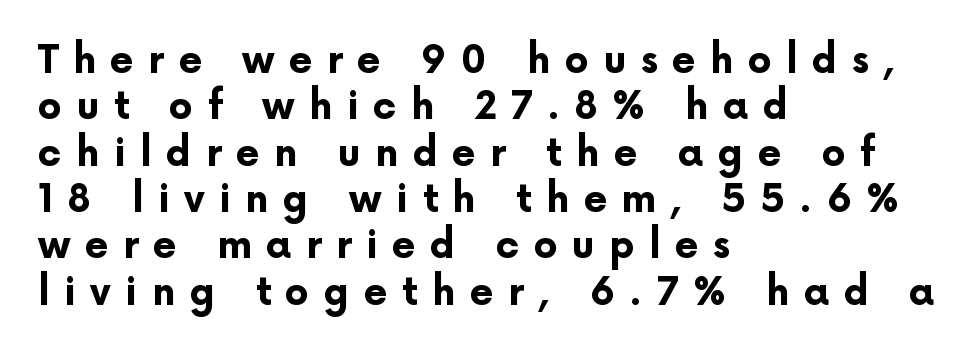
The image shows 38 px bold sans-serif type, upright; set left-aligned, line spacing 1.22x, unusually wide letter spacing (+0.38 em), not underlined; low stroke contrast and a medium x-height.
